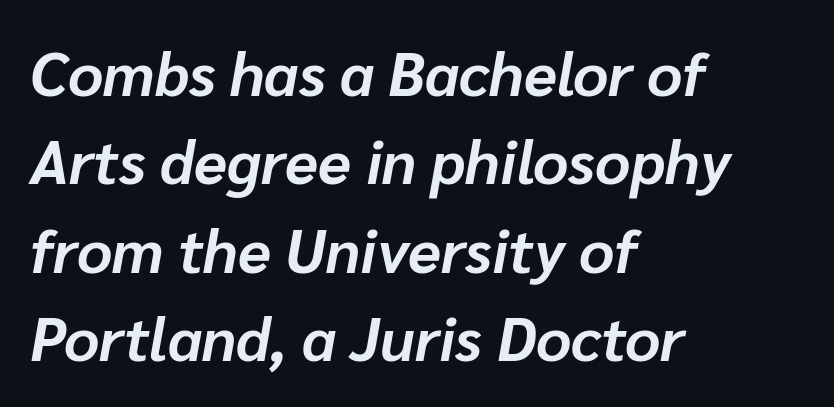
{"italic": "yes", "lean": "right", "slant_degrees": 10, "bold": "yes", "weight": "bold", "width": "normal", "stroke_contrast": "low", "x_height": "medium", "monospaced": "no", "underline": "no", "align": "left", "line_spacing": "normal", "line_spacing_ratio": 1.45, "letter_spacing": "normal", "letter_spacing_em": 0.0, "glyph_px": 61}
